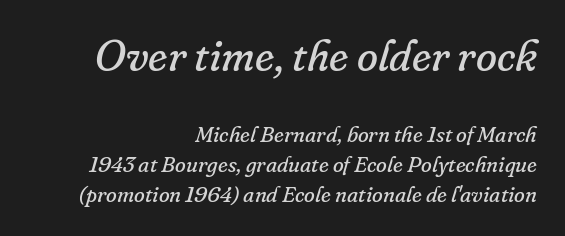
Q: Is the text bold? A: No.
Q: Is the text italic (slanted)? A: Yes, it leans right by about 16 degrees.
Q: Is the typeface a serif or a sans-serif typeface? A: Serif.
Q: Is the text underlined? A: No.
Q: How is the paragraph aligned? A: Right-aligned.
Q: Is the spacing between letters normal or unusually wide? A: Normal.
Q: Is the spacing between lines tight, normal or loose? A: Normal.
Q: Which block of text is set in a larger size, the first (top) or the second (bottom)? A: The first (top) one.
Q: Width (condensed, normal, or wide)? A: Normal.
Q: Stroke contrast? A: Low.
Q: x-height? A: Small.
Q: Monospaced? A: No.
